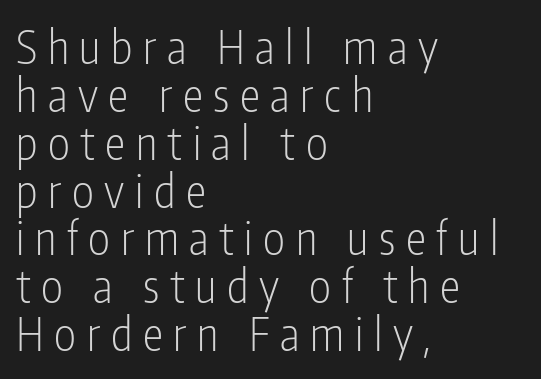
What kind of face is this? One without serifs — a sans. The leading is snug, giving the passage a crowded texture. Where is the straight margin? On the left. How are the letters spaced? Widely, with obvious added tracking. Here the designer chose a conventional face with non-uniform glyph widths.
